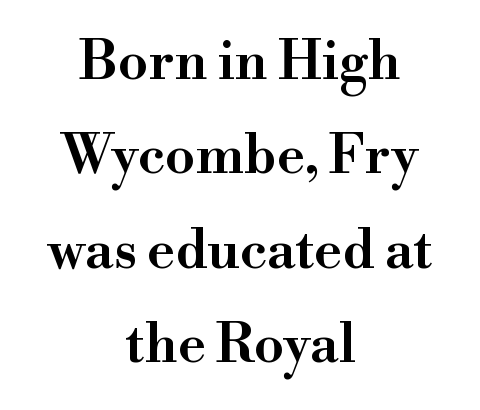
Q: Is the text bold? A: Semi-bold.
Q: Is the text italic (slanted)? A: No, it is upright.
Q: Is the typeface a serif or a sans-serif typeface? A: Serif.
Q: Is the text underlined? A: No.
Q: How is the paragraph aligned? A: Centered.
Q: Is the spacing between letters normal or unusually wide? A: Normal.
Q: Width (condensed, normal, or wide)? A: Normal.
Q: Stroke contrast? A: High.
Q: x-height? A: Small.
Q: Monospaced? A: No.
